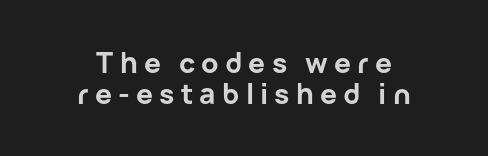
The image shows 28 px bold sans-serif type, upright; set centered, tight line spacing (1.1x), unusually wide letter spacing (+0.22 em), not underlined; low stroke contrast and a medium x-height.
